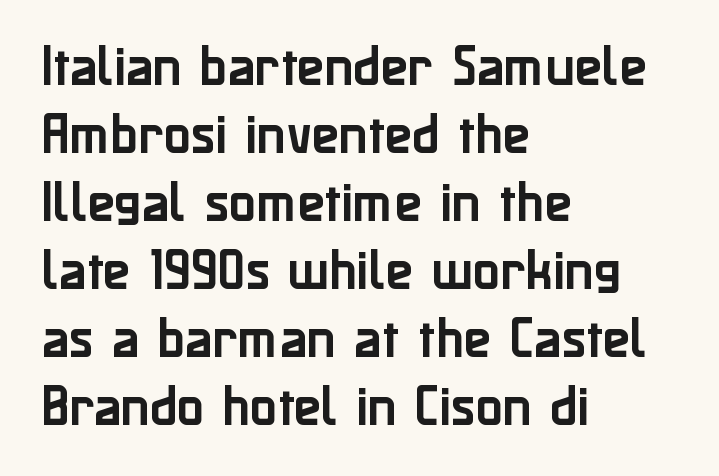
The image shows 45 px sans-serif type, upright; set left-aligned, normal line spacing (1.51x), normal letter spacing, not underlined; low stroke contrast and a medium x-height.
